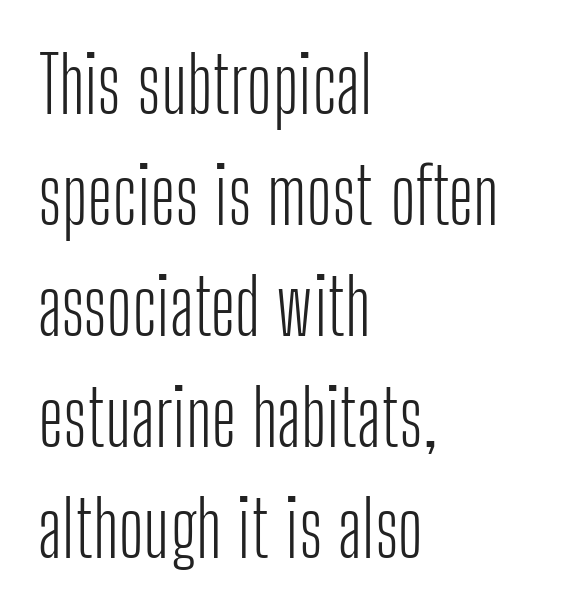
Left-aligned paragraph, ragged on the right. The rendering shows plain stroke endings on the letterforms — a sans-serif design. Nothing heavy about these letters — not bold at all. Tracking here is standard; glyphs follow each other at the usual distance. Do the letters lean? They stand straight.
